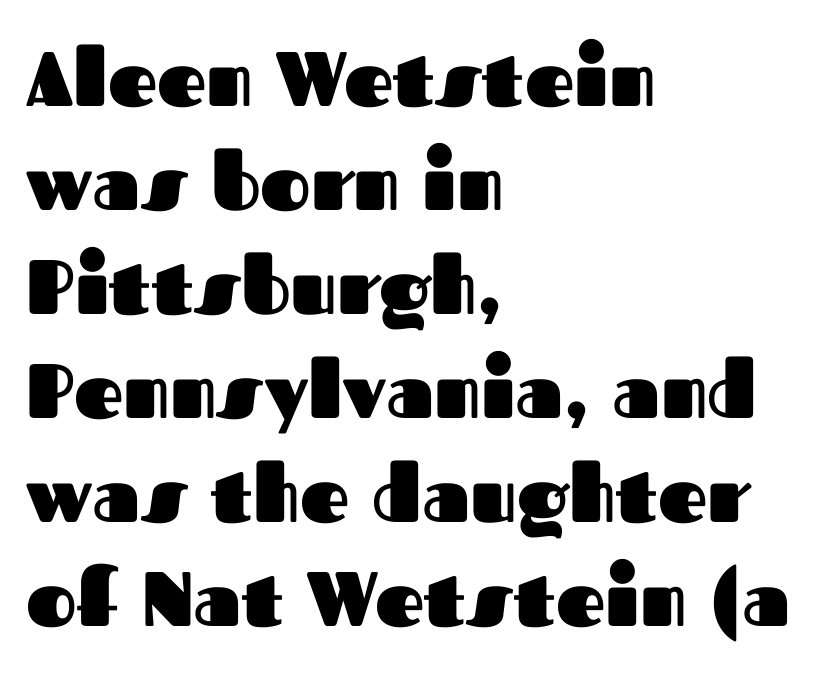
The image shows 77 px heavy sans-serif type, upright; set left-aligned, normal line spacing (1.35x), normal letter spacing, not underlined; medium stroke contrast and a medium x-height.
